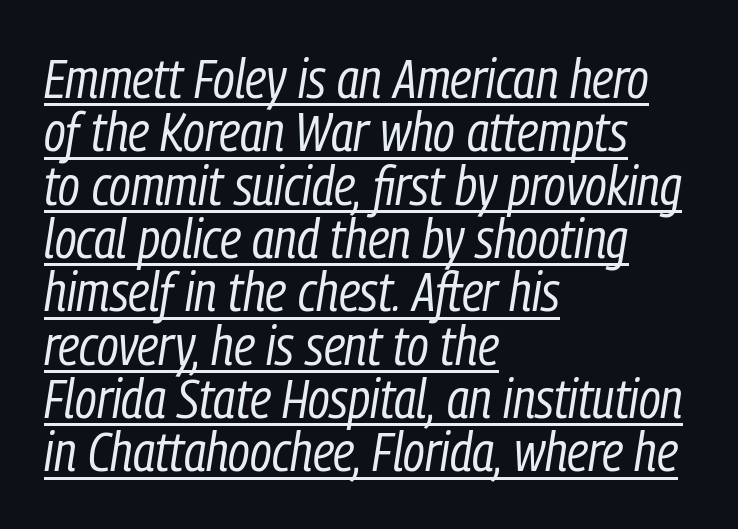
Successive baselines arrive quickly, one right under another. Is the type heavy? It reads as light-to-regular instead. The compositor pushed each line to the left boundary. The face used here has a pronounced slope to its letters. Nothing unusual about the tracking: characters are spaced as the font intends. The glyphs are accompanied by a horizontal stroke just below them.
